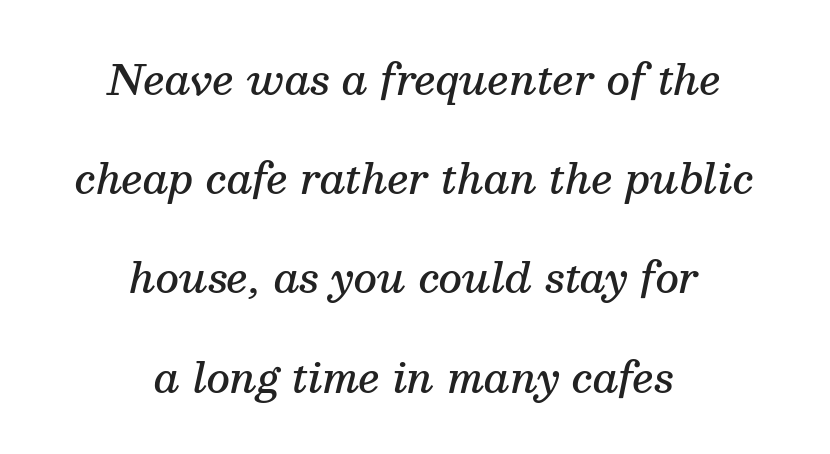
Q: Is the text bold? A: Semi-bold.
Q: Is the text italic (slanted)? A: Yes, it leans right by about 13 degrees.
Q: Is the typeface a serif or a sans-serif typeface? A: Serif.
Q: Is the text underlined? A: No.
Q: How is the paragraph aligned? A: Centered.
Q: Is the spacing between letters normal or unusually wide? A: Normal.
Q: Is the spacing between lines tight, normal or loose? A: Loose.
Q: Width (condensed, normal, or wide)? A: Normal.
Q: Stroke contrast? A: Medium.
Q: x-height? A: Medium.
Q: Monospaced? A: No.
